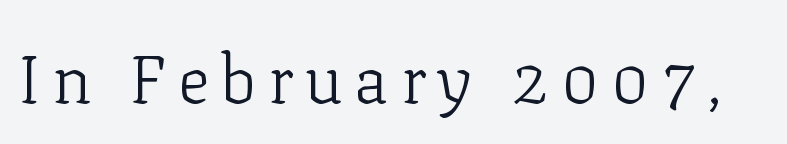
{"serif": "yes", "italic": "no", "bold": "no", "weight": "light", "width": "normal", "stroke_contrast": "low", "x_height": "medium", "monospaced": "no", "underline": "no", "glyph_px": 67}
